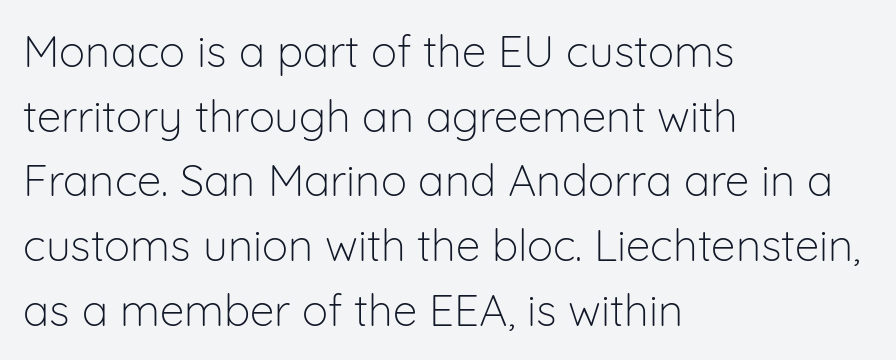
Q: Is the text bold? A: No.
Q: Is the text italic (slanted)? A: No, it is upright.
Q: Is the typeface a serif or a sans-serif typeface? A: Sans-serif.
Q: Is the text underlined? A: No.
Q: How is the paragraph aligned? A: Left-aligned.
Q: Is the spacing between letters normal or unusually wide? A: Normal.
Q: Is the spacing between lines tight, normal or loose? A: Normal.
Q: Width (condensed, normal, or wide)? A: Normal.
Q: Stroke contrast? A: Low.
Q: x-height? A: Medium.
Q: Monospaced? A: No.
